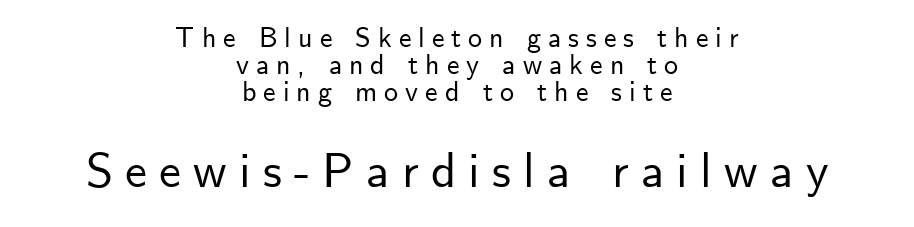
{"serif": "no", "italic": "no", "width": "normal", "stroke_contrast": "low", "x_height": "small", "monospaced": "no", "underline": "no", "align": "center", "line_spacing": "tight", "line_spacing_ratio": 0.97, "letter_spacing": "wide", "letter_spacing_em": 0.25, "larger_block": "second", "size_ratio": 1.75, "glyph_px": 49}
